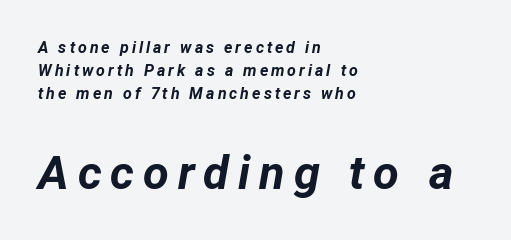
These lines stack with their left ends in a neat column. The axis of the letterforms is tilted away from vertical. Strokes here are thick enough to call this a true bold. Typesetter's note — lower block bumped up in size, upper block left smaller. Note the varied advance widths — an 'i' is clearly narrower than an 'm'. The passage shown stacks its lines at a standard gap.
